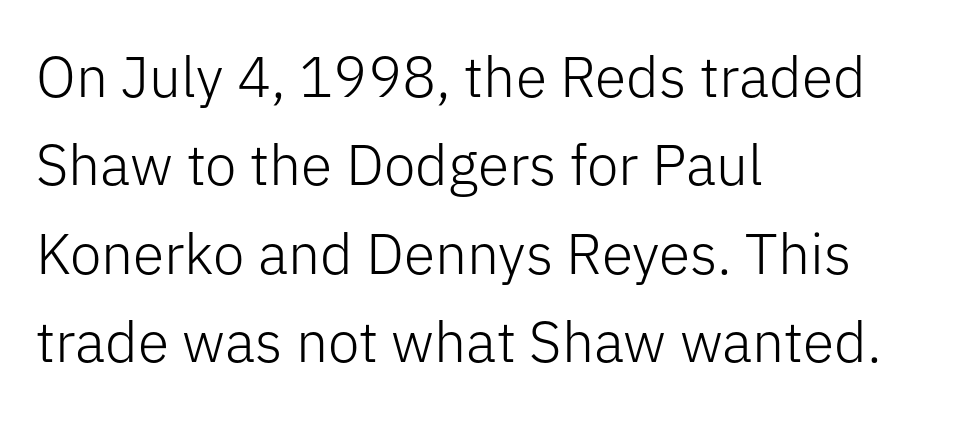
Q: Is the text bold? A: No.
Q: Is the text italic (slanted)? A: No, it is upright.
Q: Is the typeface a serif or a sans-serif typeface? A: Sans-serif.
Q: Is the text underlined? A: No.
Q: How is the paragraph aligned? A: Left-aligned.
Q: Is the spacing between letters normal or unusually wide? A: Normal.
Q: Is the spacing between lines tight, normal or loose? A: Normal.
Q: Width (condensed, normal, or wide)? A: Normal.
Q: Stroke contrast? A: Low.
Q: x-height? A: Medium.
Q: Monospaced? A: No.
